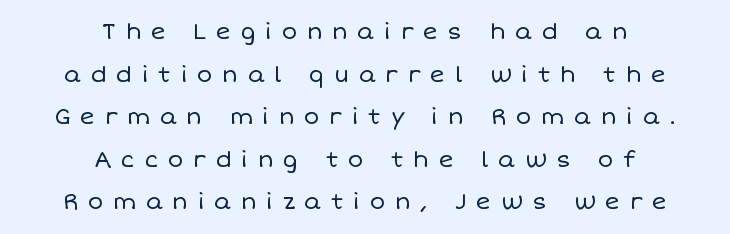
{"italic": "no", "bold": "no", "underline": "no", "align": "center", "line_spacing_ratio": 1.85, "letter_spacing": "wide", "letter_spacing_em": 0.41, "glyph_px": 23}
